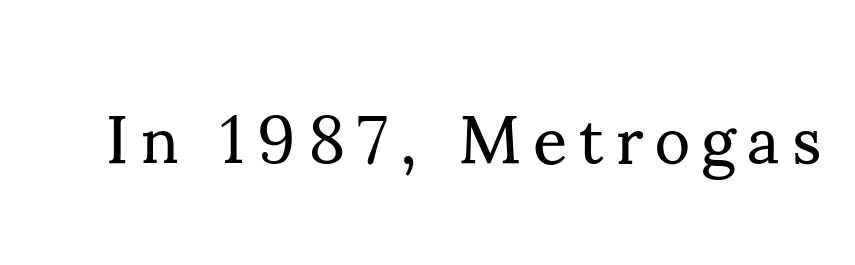
{"serif": "yes", "italic": "no", "bold": "no", "weight": "regular", "width": "normal", "stroke_contrast": "medium", "x_height": "small", "monospaced": "no", "underline": "no", "glyph_px": 67}
